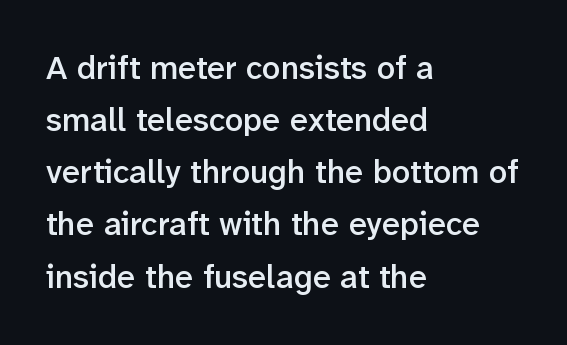
The image shows 33 px semibold sans-serif type, upright; set left-aligned, normal line spacing (1.58x), normal letter spacing, not underlined; low stroke contrast and a medium x-height.
